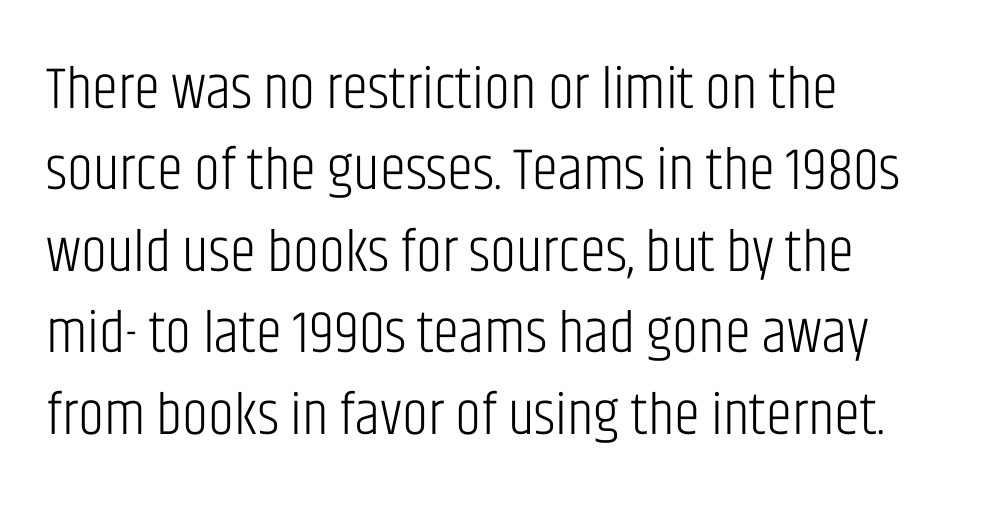
Check the space under the baseline: it is left empty. No feet cap the strokes, marking this as sans-serif type. Italic? Not at all — the glyphs are vertical. One glance says typical: line gaps are just what's usual. There is no visible air inserted between adjacent glyphs. A classic flush-left, rag-right setting is used for this passage.
